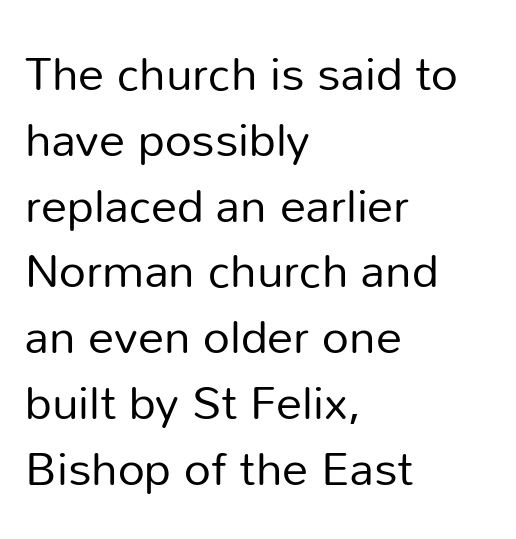
The designer went with a sans here, leaving each stem footless. Characters follow at the spacing the type designer built in. Rows of type keep a routine distance in the vertical direction. A quiet, ordinary-to-light weight characterises the typeface. Italic? Not at all — the glyphs are vertical.
